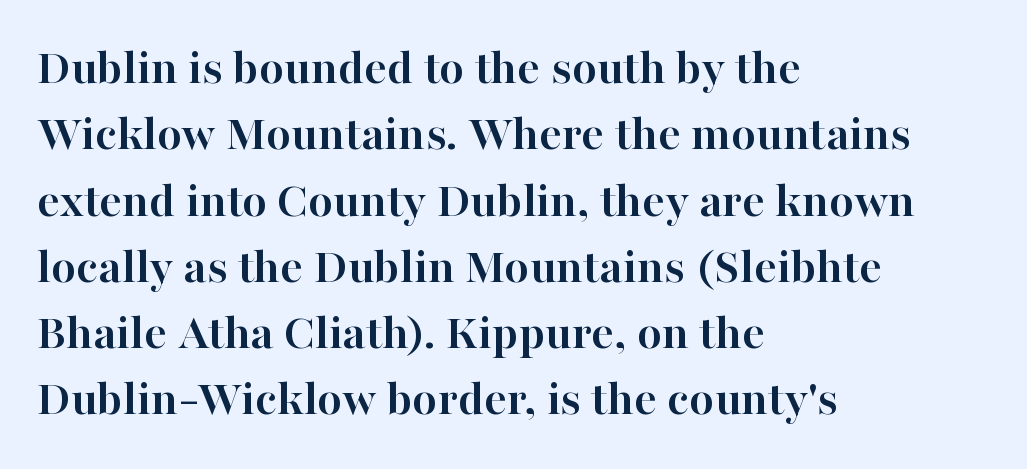
You can tell from the footed stems that serif type was used. These lines are rendered in a variable-pitch font. How are the letters spaced? Ordinarily, with no added tracking. Line starts are locked; line ends wander.
